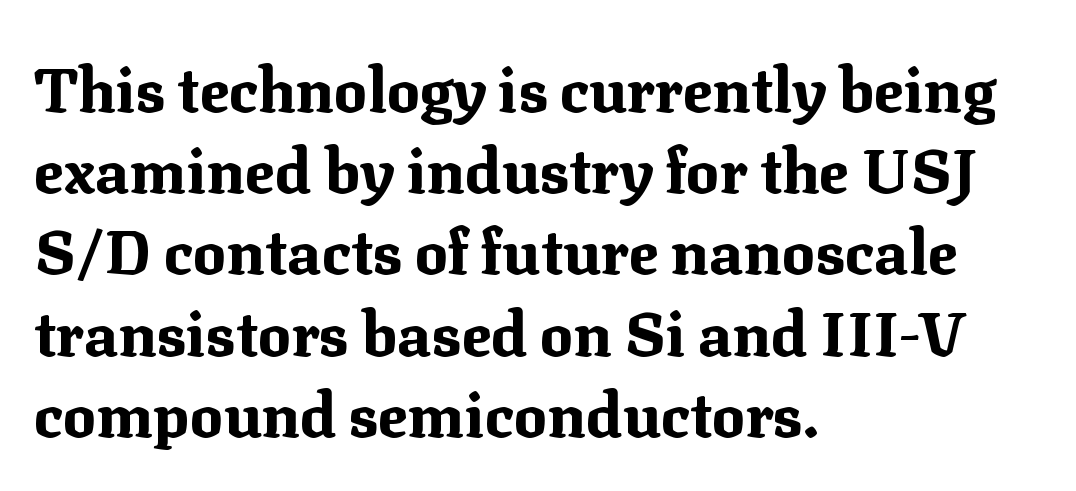
{"serif": "yes", "italic": "no", "bold": "yes", "weight": "bold", "width": "normal", "stroke_contrast": "medium", "x_height": "medium", "monospaced": "no", "underline": "no", "align": "left", "line_spacing": "normal", "line_spacing_ratio": 1.31, "letter_spacing": "normal", "letter_spacing_em": 0.0, "glyph_px": 62}
